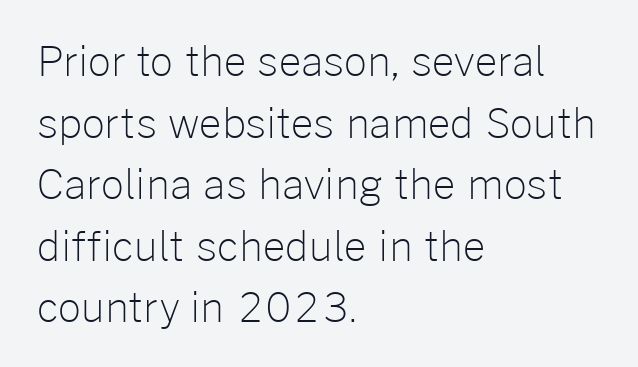
The image shows 40 px light sans-serif type, upright; set left-aligned, normal line spacing (1.54x), normal letter spacing, not underlined; low stroke contrast and a medium x-height.
